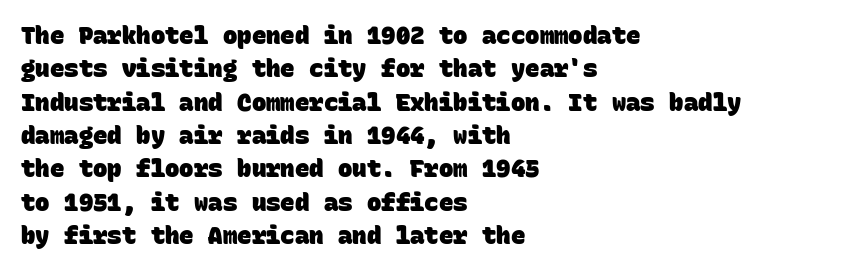
Q: Is the text bold? A: Yes.
Q: Is the text underlined? A: No.
Q: How is the paragraph aligned? A: Left-aligned.
Q: Is the spacing between letters normal or unusually wide? A: Normal.
Q: Is the spacing between lines tight, normal or loose? A: Normal.
